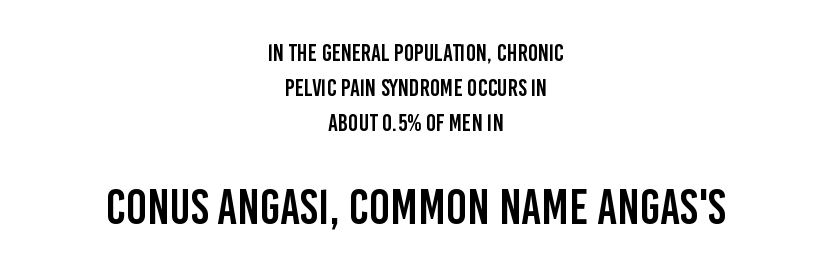
The paragraph has two soft edges and a firm central axis. You can tell from the bare stems that sans-serif type was used. Character widths vary here, with narrow letters taking less room than wide ones. Reading down the column, the eye jumps a familiar distance to each next line.
